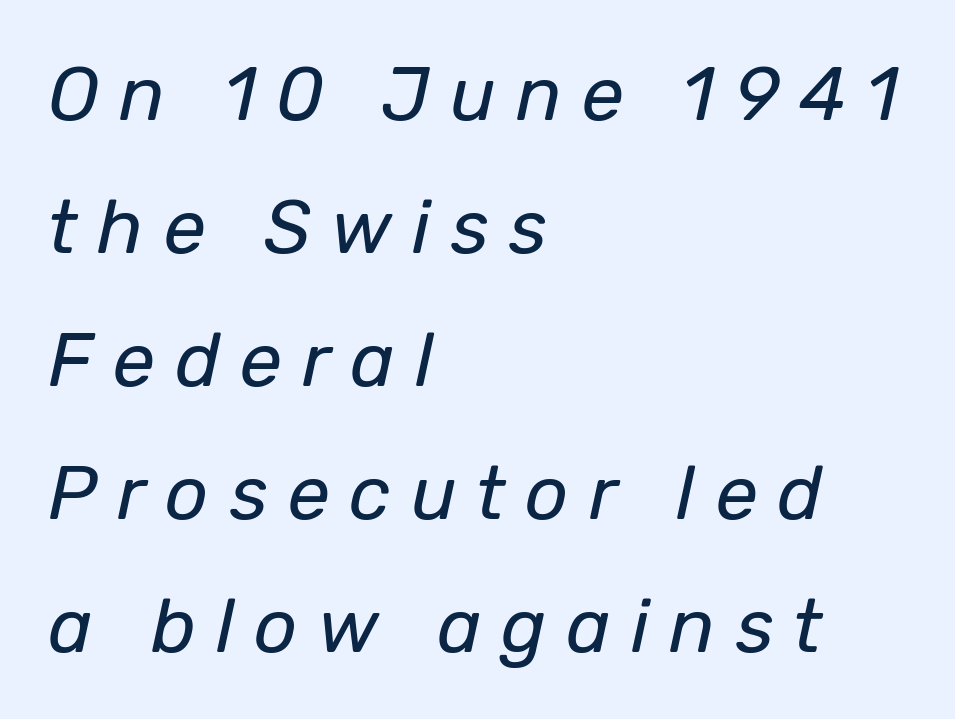
Q: Is the text bold? A: No.
Q: Is the text italic (slanted)? A: Yes, it leans right by about 12 degrees.
Q: Is the text underlined? A: No.
Q: How is the paragraph aligned? A: Left-aligned.
Q: Is the spacing between letters normal or unusually wide? A: Unusually wide.
Q: Width (condensed, normal, or wide)? A: Normal.
Q: Stroke contrast? A: Low.
Q: x-height? A: Medium.
Q: Monospaced? A: No.
